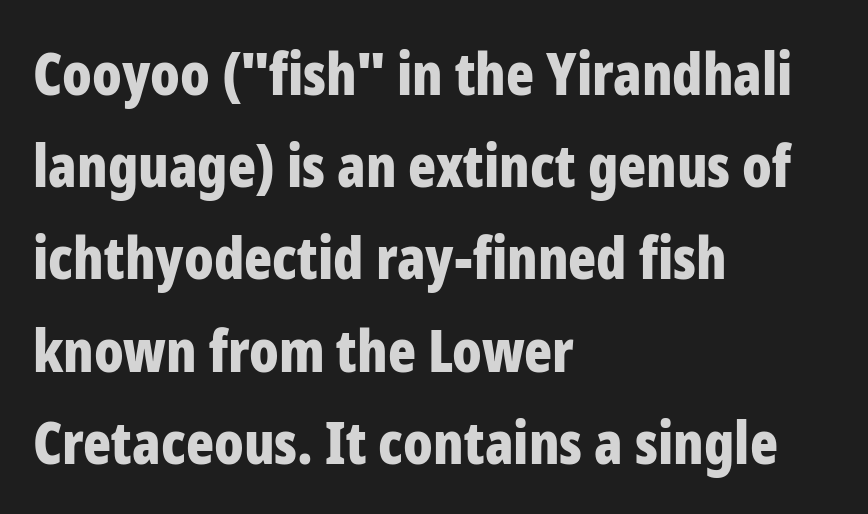
Q: Is the text bold? A: Yes.
Q: Is the text italic (slanted)? A: No, it is upright.
Q: Is the typeface a serif or a sans-serif typeface? A: Sans-serif.
Q: Is the text underlined? A: No.
Q: How is the paragraph aligned? A: Left-aligned.
Q: Is the spacing between letters normal or unusually wide? A: Normal.
Q: Is the spacing between lines tight, normal or loose? A: Normal.
Q: Width (condensed, normal, or wide)? A: Condensed.
Q: Stroke contrast? A: Low.
Q: x-height? A: Medium.
Q: Monospaced? A: No.
